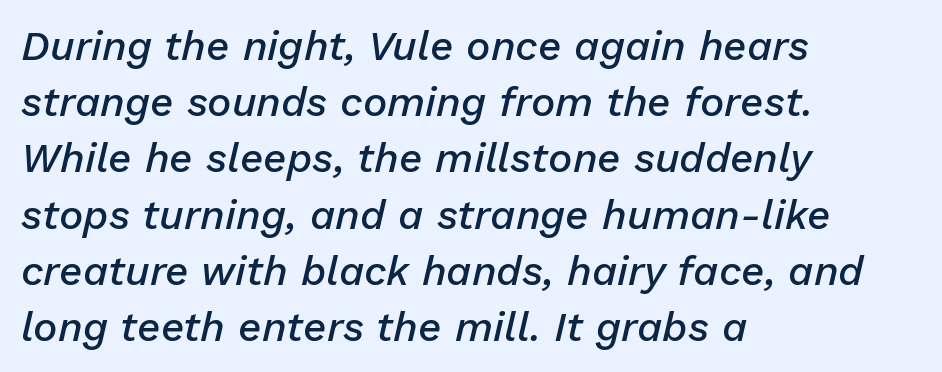
The image shows 41 px semibold type, italic (leaning right); set left-aligned, normal line spacing (1.37x), normal letter spacing, not underlined; low stroke contrast and a medium x-height.
